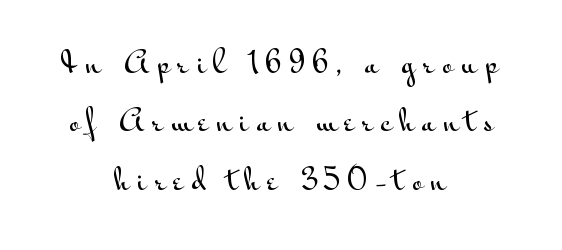
Inter-character spacing is expanded well beyond the font's built-in metrics. Notice the wide empty band between every row — that's loose leading. The gap between lines stays unmarked. Compared with a flush-left layout, this one balances lines on the center instead. Look at the bottom of the vertical strokes: they stop flat, with no serifs.
